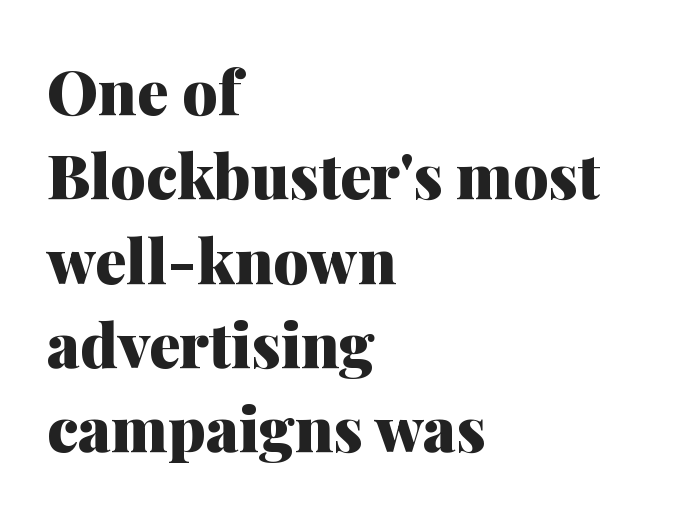
Q: Is the text bold? A: Yes.
Q: Is the text italic (slanted)? A: No, it is upright.
Q: Is the typeface a serif or a sans-serif typeface? A: Serif.
Q: Is the text underlined? A: No.
Q: How is the paragraph aligned? A: Left-aligned.
Q: Is the spacing between letters normal or unusually wide? A: Normal.
Q: Is the spacing between lines tight, normal or loose? A: Normal.
Q: Width (condensed, normal, or wide)? A: Normal.
Q: Stroke contrast? A: Medium.
Q: x-height? A: Medium.
Q: Monospaced? A: No.
